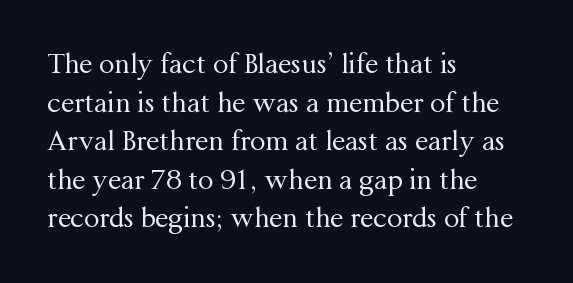
Q: Is the text bold? A: No.
Q: Is the text italic (slanted)? A: No, it is upright.
Q: Is the text underlined? A: No.
Q: How is the paragraph aligned? A: Left-aligned.
Q: Is the spacing between letters normal or unusually wide? A: Normal.
Q: Is the spacing between lines tight, normal or loose? A: Normal.
